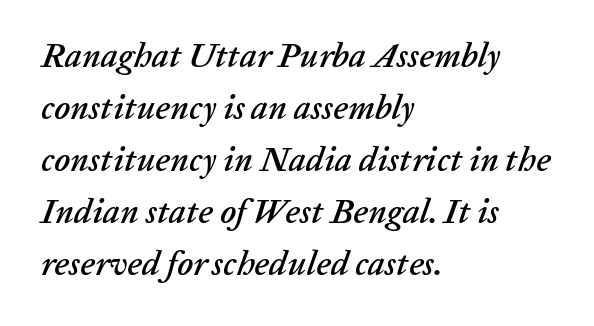
The letters are slanted; this is an italic face. The space between consecutive lines is moderate. Proportional: the letters do not fall into vertical columns. A clean baseline with only descenders dipping below it.
